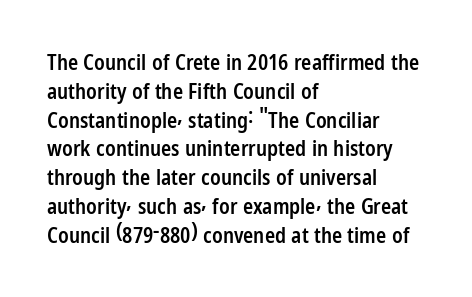
The image shows 21 px text type, upright; set left-aligned, normal line spacing (1.37x), normal letter spacing, not underlined.
